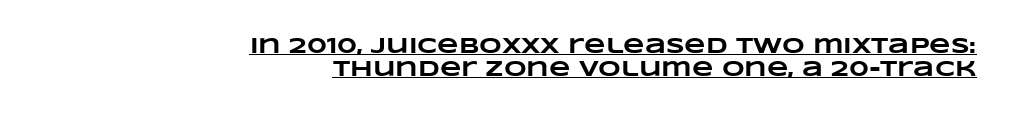
Does the weight exceed regular? Yes, all the way to bold. In designer terms, the underline attribute is active on this setting. Short note: letters normally spaced. The leading is snug, giving the passage a crowded texture.
